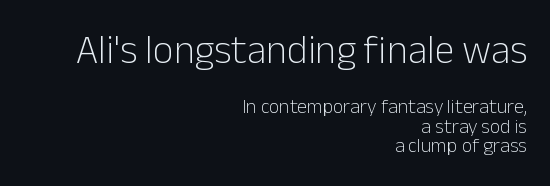
The image shows 40 px light sans-serif type, upright; set right-aligned, tight line spacing (0.96x), normal letter spacing, not underlined; the first (top) block is 2.0x larger; low stroke contrast and a medium x-height.
